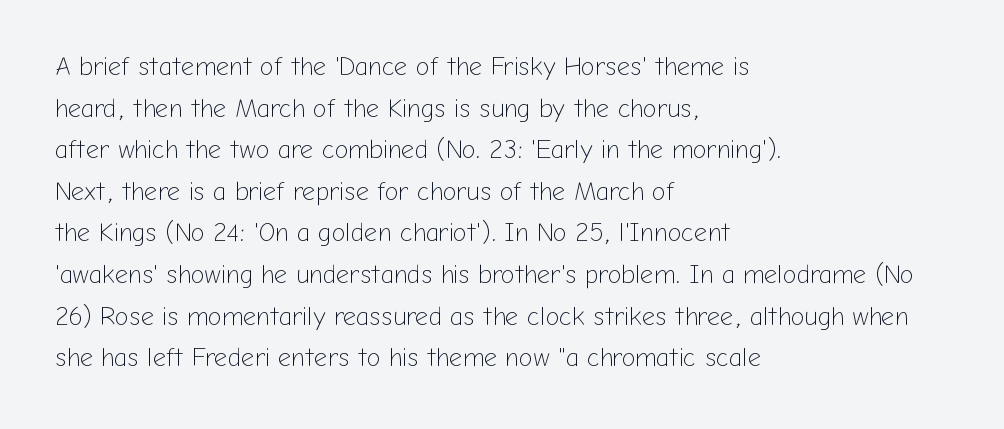
Q: Is the text bold? A: No.
Q: Is the text italic (slanted)? A: No, it is upright.
Q: Is the text underlined? A: No.
Q: How is the paragraph aligned? A: Left-aligned.
Q: Is the spacing between letters normal or unusually wide? A: Normal.
Q: Is the spacing between lines tight, normal or loose? A: Normal.
